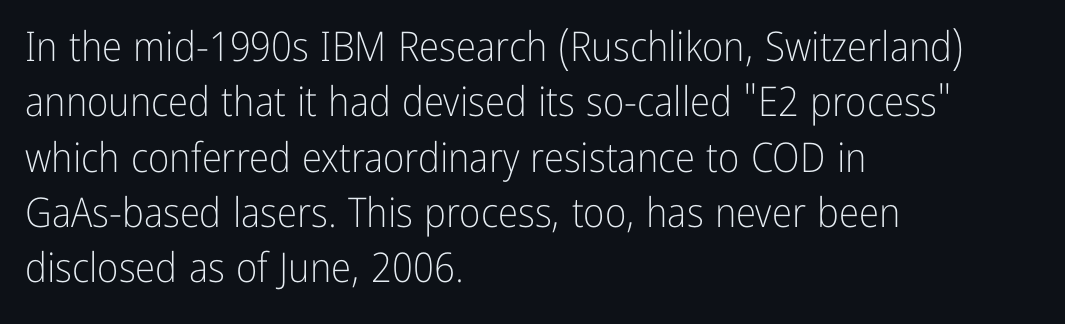
The face used here is proportionally spaced, like ordinary book or web type. The compositor pushed each line to the left boundary. Clear beneath every line of the passage. Honestly, the letter spacing is just normal — you wouldn't notice it.
